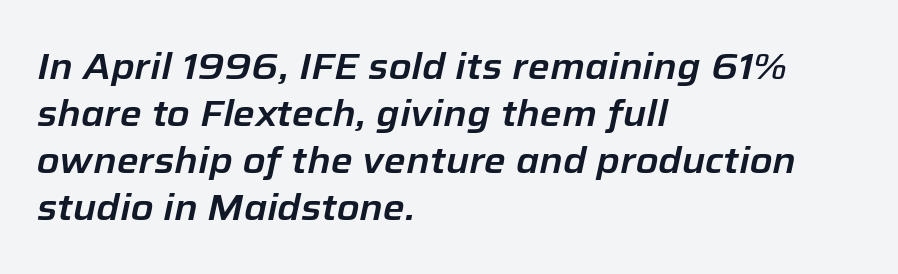
{"italic": "yes", "lean": "right", "slant_degrees": 12, "width": "normal", "stroke_contrast": "low", "x_height": "medium", "monospaced": "no", "underline": "no", "align": "left", "line_spacing": "normal", "line_spacing_ratio": 1.27, "letter_spacing": "normal", "letter_spacing_em": 0.0, "glyph_px": 37}
